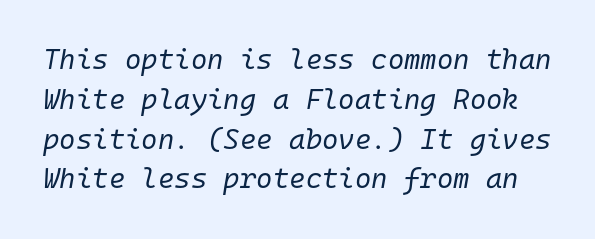
The image shows 28 px regular-weight type, italic (leaning right), monospaced; set normal line spacing (1.42x), normal letter spacing, not underlined; low stroke contrast and a medium x-height.
